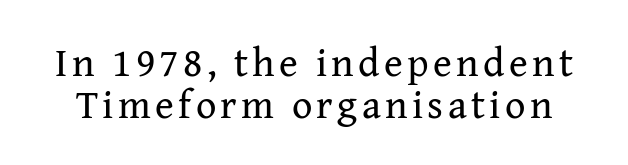
{"serif": "yes", "italic": "no", "bold": "no", "weight": "regular", "width": "normal", "stroke_contrast": "medium", "x_height": "medium", "monospaced": "no", "underline": "no", "line_spacing": "tight", "line_spacing_ratio": 1.04, "glyph_px": 40}
